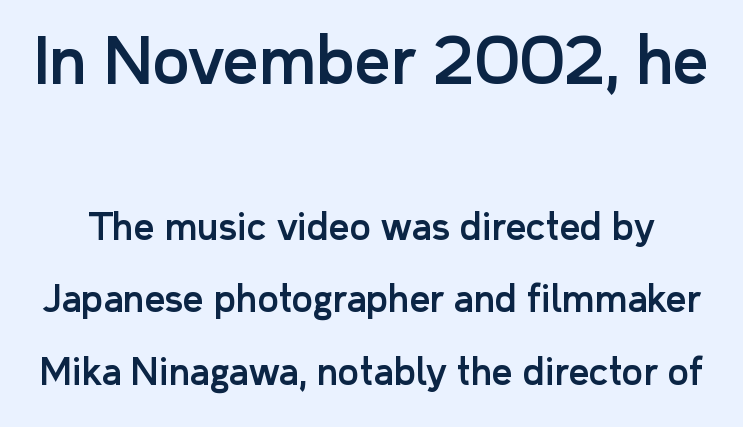
The image shows 63 px sans-serif type, upright; set loose line spacing (2.02x), normal letter spacing, not underlined; the first (top) block is 1.75x larger; low stroke contrast and a medium x-height.
